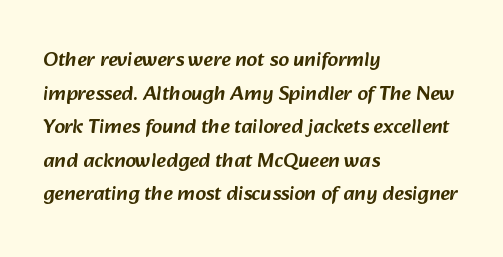
Q: Is the text underlined? A: No.
Q: How is the paragraph aligned? A: Left-aligned.
Q: Is the spacing between letters normal or unusually wide? A: Normal.
Q: Is the spacing between lines tight, normal or loose? A: Normal.
